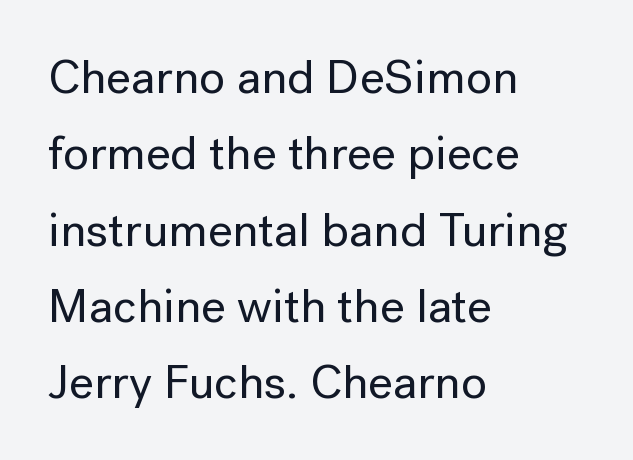
The image shows 48 px sans-serif type, upright; set left-aligned, normal line spacing (1.59x), normal letter spacing, not underlined; low stroke contrast and a medium x-height.
